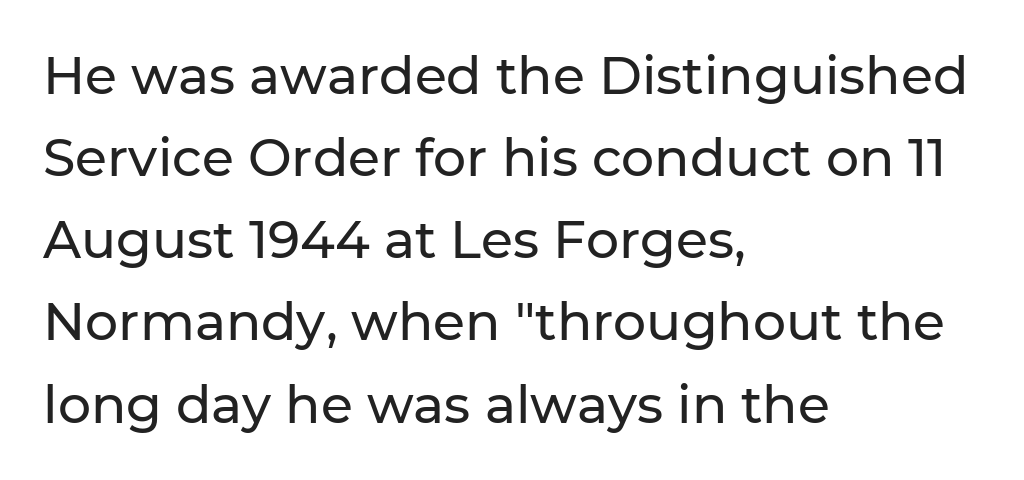
{"serif": "no", "italic": "no", "width": "normal", "stroke_contrast": "low", "x_height": "medium", "monospaced": "no", "underline": "no", "align": "left", "line_spacing": "normal", "line_spacing_ratio": 1.58, "letter_spacing": "normal", "letter_spacing_em": 0.0, "glyph_px": 52}
